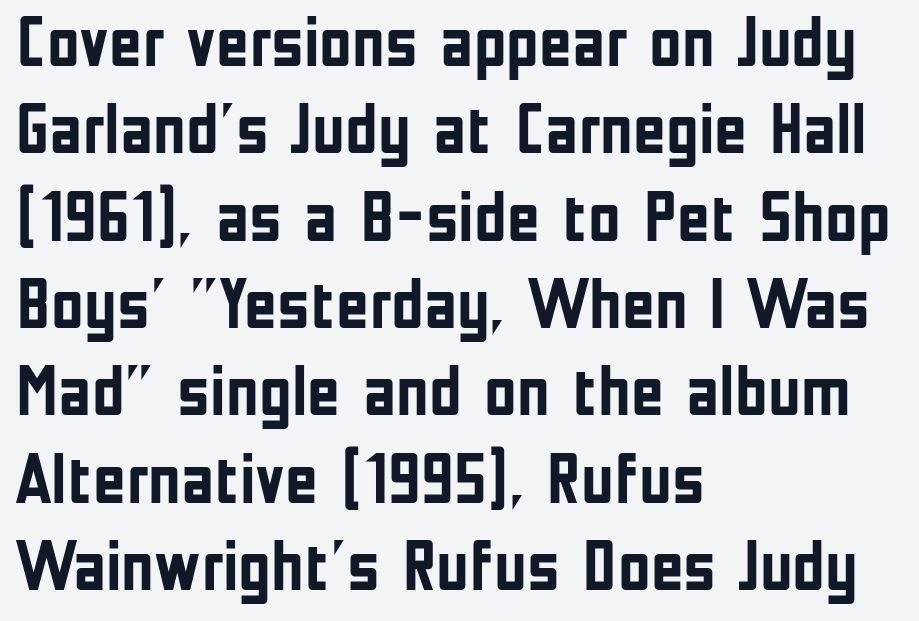
{"serif": "no", "italic": "no", "bold": "yes", "weight": "semibold", "width": "condensed", "stroke_contrast": "low", "x_height": "medium", "monospaced": "no", "underline": "no", "align": "left", "line_spacing_ratio": 1.23, "letter_spacing": "normal", "letter_spacing_em": 0.0, "glyph_px": 71}
